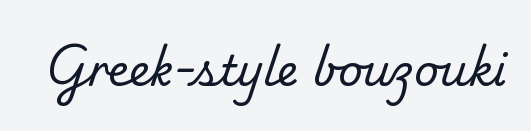
{"serif": "yes", "bold": "no", "weight": "regular", "width": "normal", "stroke_contrast": "low", "x_height": "small", "monospaced": "no", "underline": "no", "letter_spacing": "normal", "letter_spacing_em": 0.0, "glyph_px": 43}
